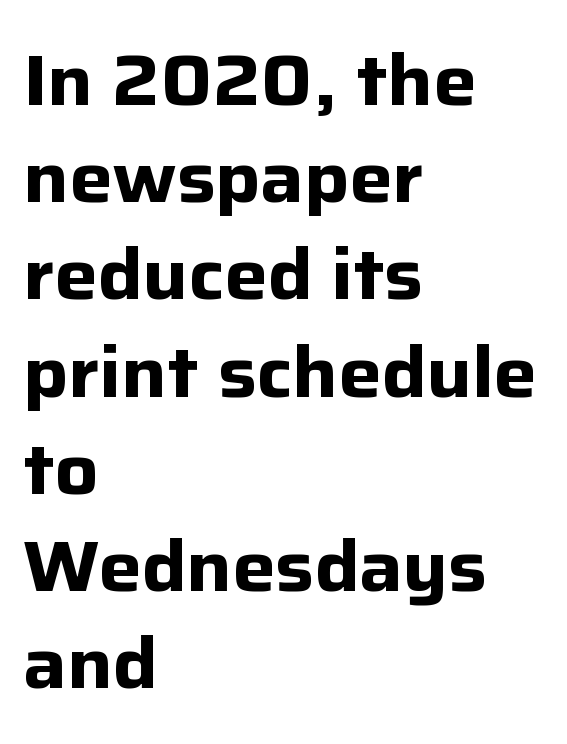
Is this a sans? Yes — the strokes have no serifs. The setting favours the left margin, as ordinary paragraphs usually do. Think of a printed novel: that variable character pitch is what you see here. Notice how thick the strokes are: this is what a full bold looks like. The typography opts for an upright posture over an oblique one. Unmarked baselines from the first word to the last.
